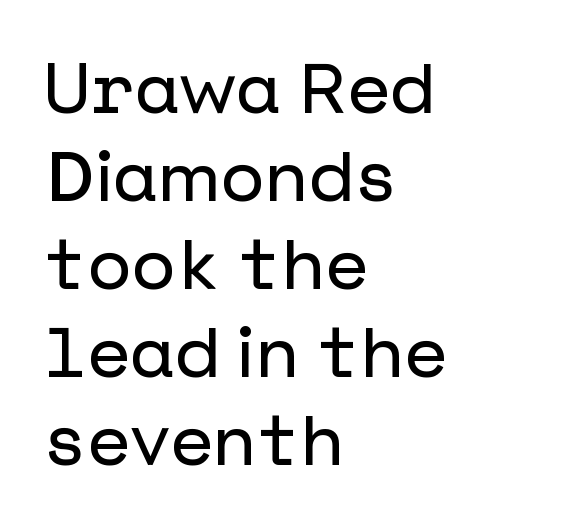
Q: Is the text italic (slanted)? A: No, it is upright.
Q: Is the typeface a serif or a sans-serif typeface? A: Sans-serif.
Q: Is the text underlined? A: No.
Q: How is the paragraph aligned? A: Left-aligned.
Q: Is the spacing between letters normal or unusually wide? A: Normal.
Q: Width (condensed, normal, or wide)? A: Normal.
Q: Stroke contrast? A: Low.
Q: x-height? A: Medium.
